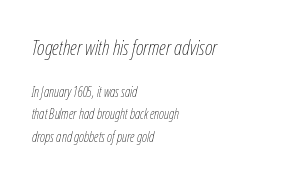
The initial chunk of copy outweighs the following chunk in type size. The line-height multiplier appears to be the usual default. Line beginnings align vertically; line endings do not. These glyphs show unthickened strokes, regular width or finer. Rendered with sloped, italic letterforms.
